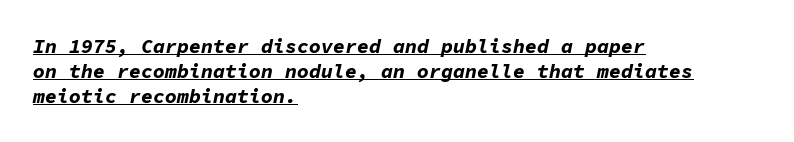
{"italic": "yes", "lean": "right", "slant_degrees": 11, "bold": "yes", "underline": "yes", "align": "left", "line_spacing": "normal", "line_spacing_ratio": 1.25, "letter_spacing": "normal", "letter_spacing_em": 0.0, "glyph_px": 20}
